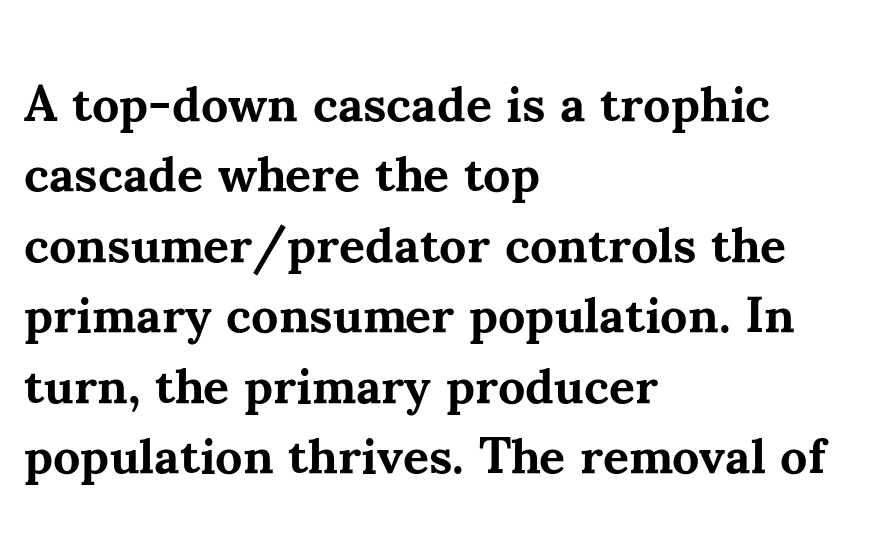
The image shows 50 px bold serif type, upright; set left-aligned, normal line spacing (1.41x), normal letter spacing, not underlined; medium stroke contrast and a small x-height.
